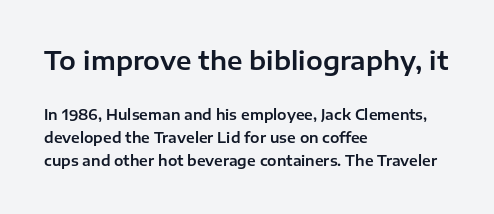
The image shows 25 px text type, upright; set left-aligned, normal line spacing (1.64x), normal letter spacing, not underlined; the first (top) block is 1.79x larger.
